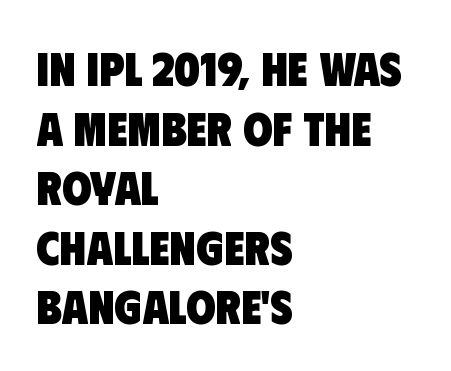
Varying glyph widths throughout — classic text-font behaviour. Plenty of ink on the page — the face is bold. Note: no serifs on the glyphs. Plain, unruled lines of type. Tracking value appears to be zero — textbook default spacing. Line beginnings align vertically; line endings do not.
